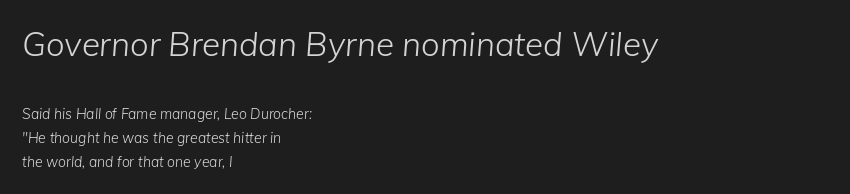
Q: Is the text bold? A: No.
Q: Is the text italic (slanted)? A: Yes, it leans right by about 5 degrees.
Q: Is the text underlined? A: No.
Q: How is the paragraph aligned? A: Left-aligned.
Q: Is the spacing between letters normal or unusually wide? A: Normal.
Q: Is the spacing between lines tight, normal or loose? A: Normal.
Q: Which block of text is set in a larger size, the first (top) or the second (bottom)? A: The first (top) one.
Q: Width (condensed, normal, or wide)? A: Normal.
Q: Stroke contrast? A: Low.
Q: x-height? A: Medium.
Q: Monospaced? A: No.
